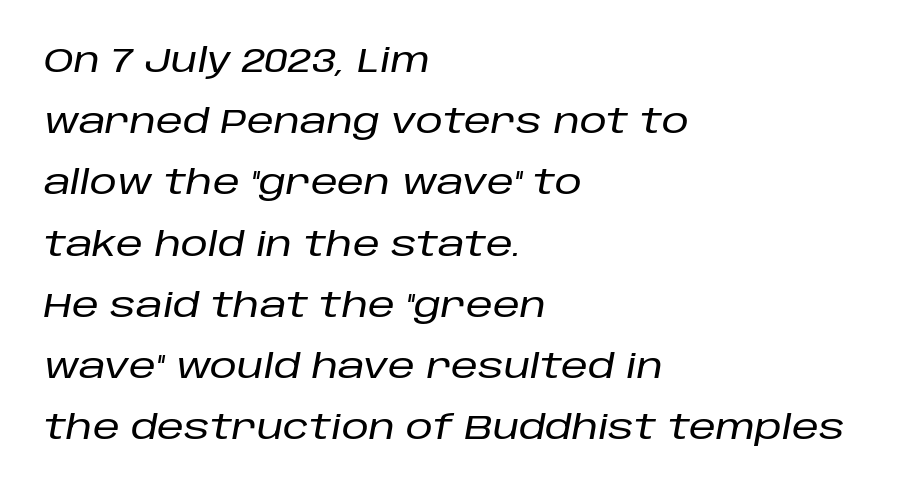
Q: Is the text italic (slanted)? A: Yes, it leans right by about 10 degrees.
Q: Is the text underlined? A: No.
Q: How is the paragraph aligned? A: Left-aligned.
Q: Is the spacing between letters normal or unusually wide? A: Normal.
Q: Width (condensed, normal, or wide)? A: Normal.
Q: Stroke contrast? A: Low.
Q: x-height? A: Large.
Q: Monospaced? A: No.
